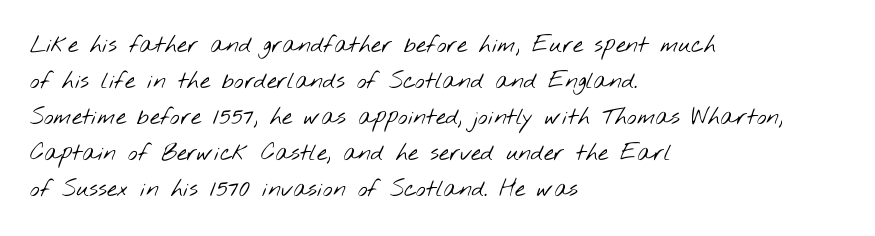
The strokes are not fattened; the text isn't bold. Interline gaps are of average width in this sample. The paragraph has a hard left edge and a soft right edge. The baseline area is clear. The rendering keeps characters at their native spacing.
